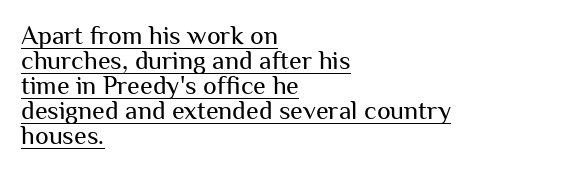
{"italic": "no", "bold": "no", "underline": "yes", "align": "left", "line_spacing": "tight", "line_spacing_ratio": 0.96, "letter_spacing": "normal", "letter_spacing_em": 0.0, "glyph_px": 26}
